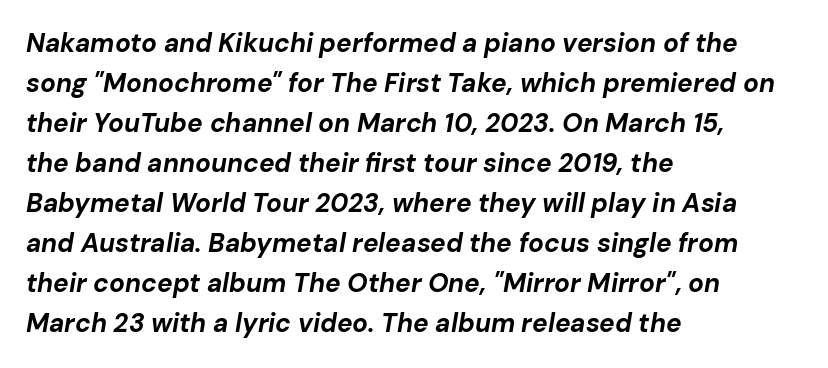
{"italic": "yes", "lean": "right", "slant_degrees": 10, "bold": "yes", "underline": "no", "align": "left", "line_spacing": "normal", "line_spacing_ratio": 1.54, "letter_spacing": "normal", "letter_spacing_em": 0.0, "glyph_px": 26}
